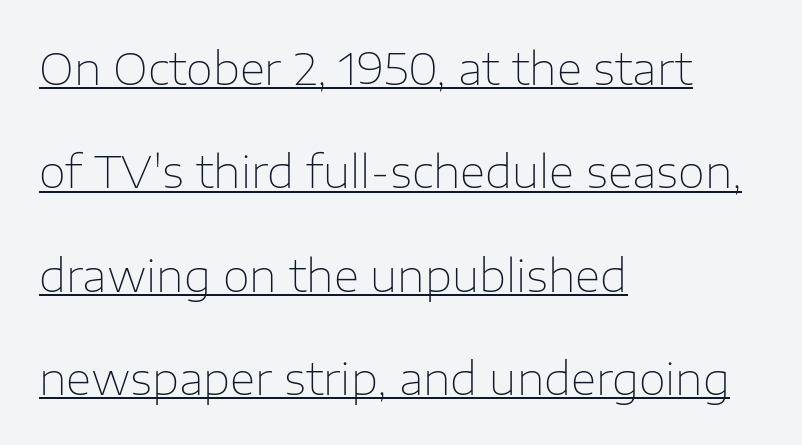
The face looks like a standard text weight, possibly lighter. The rendering uses a large line-height, opening up the rows. Tracking value appears to be zero — textbook default spacing. Does the type have serifs? No, each stem ends abruptly. The passage shown is typed in a proportional face where columns would drift.
